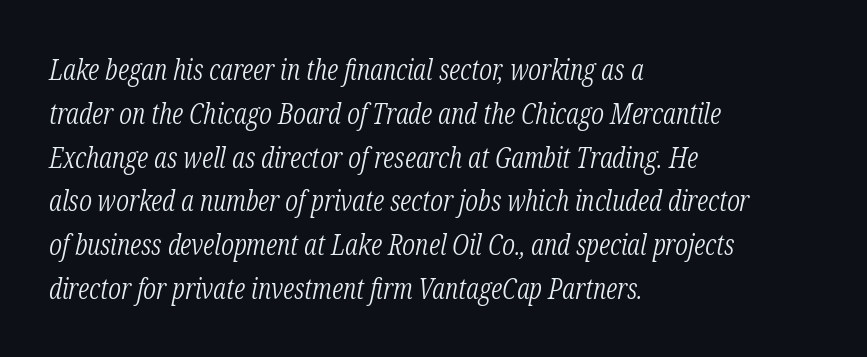
The image shows 29 px light, condensed serif type, italic (leaning right); set left-aligned, normal line spacing (1.51x), normal letter spacing, not underlined; low stroke contrast and a medium x-height.
